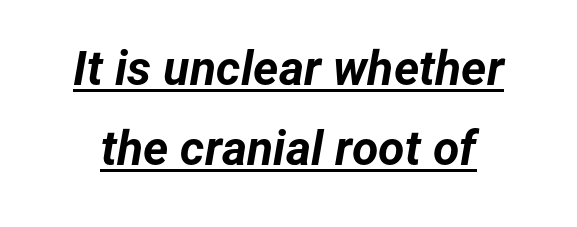
The image shows 48 px bold type, italic (leaning right); set normal line spacing (1.67x), normal letter spacing, underlined; low stroke contrast and a medium x-height.
